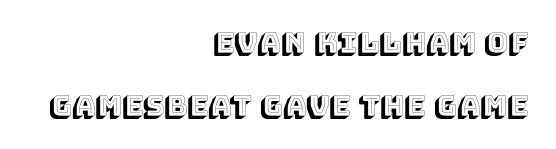
{"italic": "no", "width": "normal", "x_height": "large", "monospaced": "no", "underline": "no", "align": "right", "line_spacing": "loose", "line_spacing_ratio": 2.26, "letter_spacing": "normal", "letter_spacing_em": 0.0, "glyph_px": 28}
